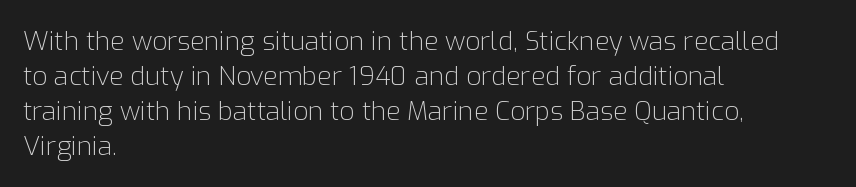
{"italic": "no", "bold": "no", "underline": "no", "align": "left", "line_spacing": "normal", "line_spacing_ratio": 1.34, "letter_spacing": "normal", "letter_spacing_em": 0.0, "glyph_px": 26}
